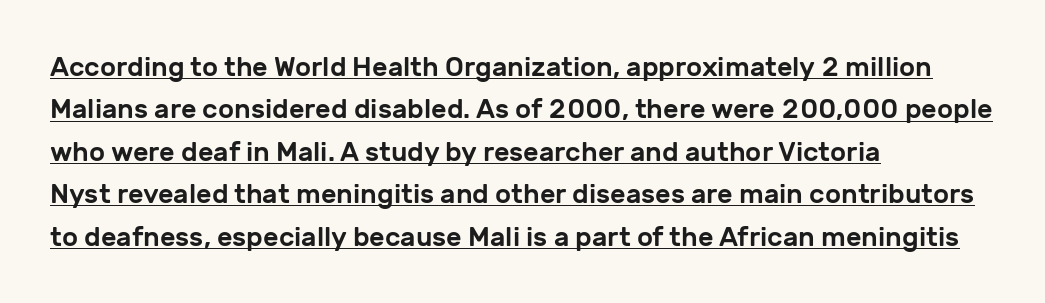
Horizontal bands of white between lines are of average thickness. These characters rest on top of a visible drawn line. Posture: upright roman. Alignment: flush left. The tracking reads as untouched default to a designer's eye.
